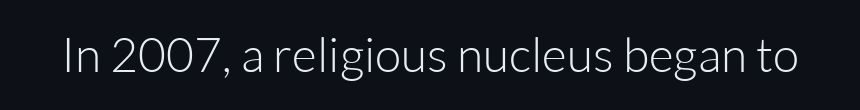
The image shows 48 px light sans-serif type, upright; set normal letter spacing, not underlined; low stroke contrast and a medium x-height.
